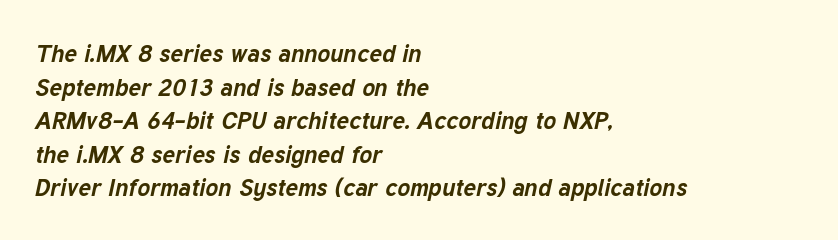
{"italic": "yes", "lean": "right", "slant_degrees": 12, "bold": "yes", "underline": "no", "align": "left", "line_spacing": "normal", "line_spacing_ratio": 1.4, "letter_spacing": "normal", "letter_spacing_em": 0.0, "glyph_px": 24}
